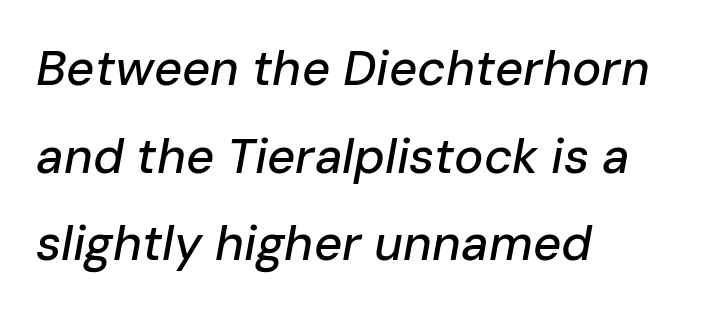
This rendering features lettering with no underline. Teacher's note: observe the even left margin — that is flush-left alignment. The glyphs look as if they've been sheared to an angle. You could call the tracking neutral — neither tight nor loose.
